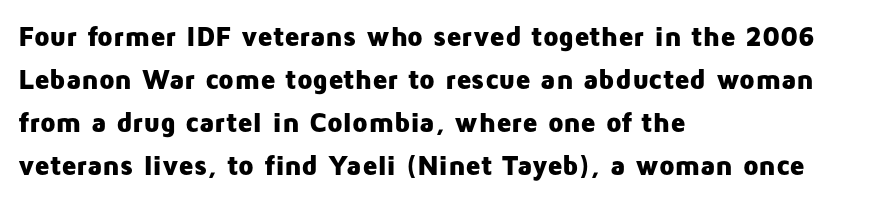
{"serif": "no", "italic": "no", "bold": "yes", "weight": "heavy", "width": "normal", "stroke_contrast": "low", "x_height": "medium", "monospaced": "no", "underline": "no", "align": "left", "line_spacing": "normal", "line_spacing_ratio": 1.53, "letter_spacing": "normal", "letter_spacing_em": 0.0, "glyph_px": 28}
